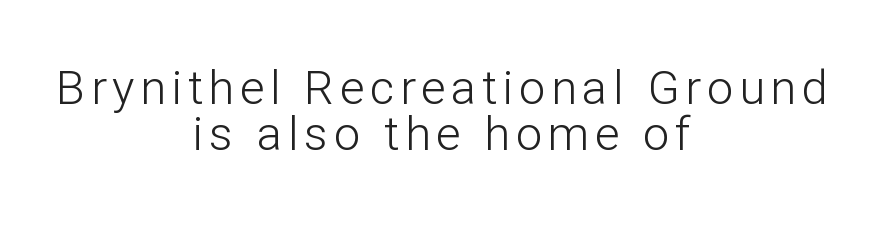
{"serif": "no", "italic": "no", "bold": "no", "weight": "light", "width": "normal", "stroke_contrast": "low", "x_height": "medium", "monospaced": "no", "underline": "no", "align": "center", "line_spacing": "tight", "line_spacing_ratio": 0.98, "glyph_px": 47}
